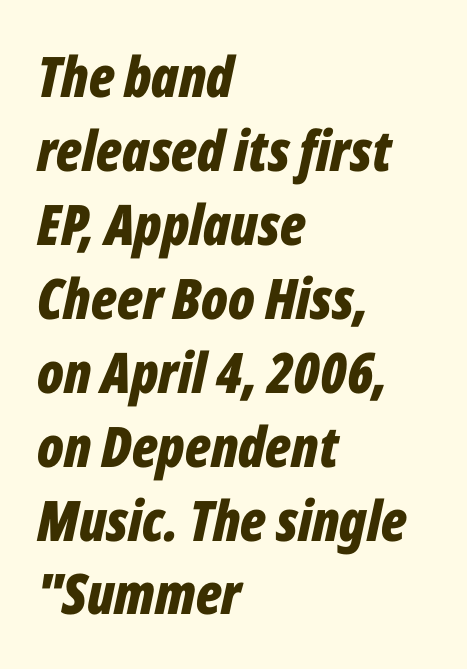
Quick note: interline space is typical. Posture: slanted. Each letter keeps its own natural width here, so spacing adapts to shape. The gap between lines stays unmarked.
